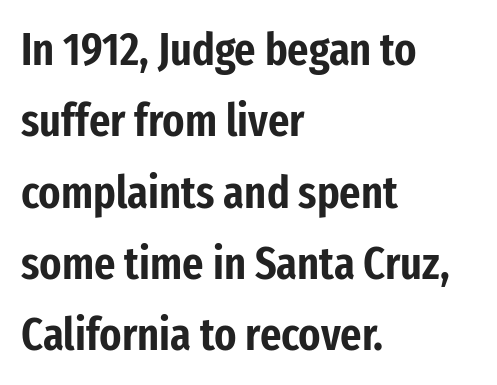
The letters sit at their default tracking, neither squeezed nor spread. Is the block centered? No — it sits flush against the left margin. Is there any slant? The stems are plumb. You can tell from the bare stems that sans-serif type was used.
